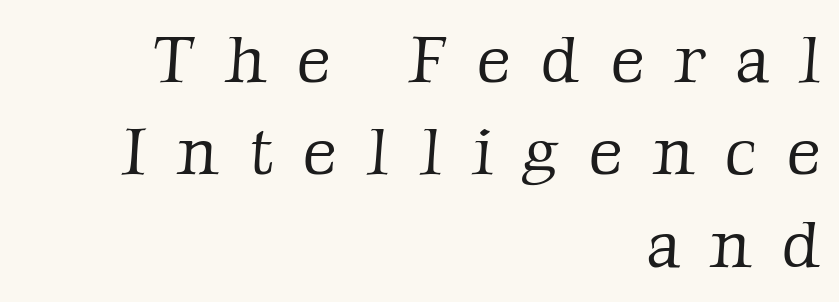
Rows of type keep a routine distance in the vertical direction. If you drew a ruler down the right edge, every line would touch it. Has an underline been added? It has not. Classification — serif. On a weight scale, this lands at 450 or below.
